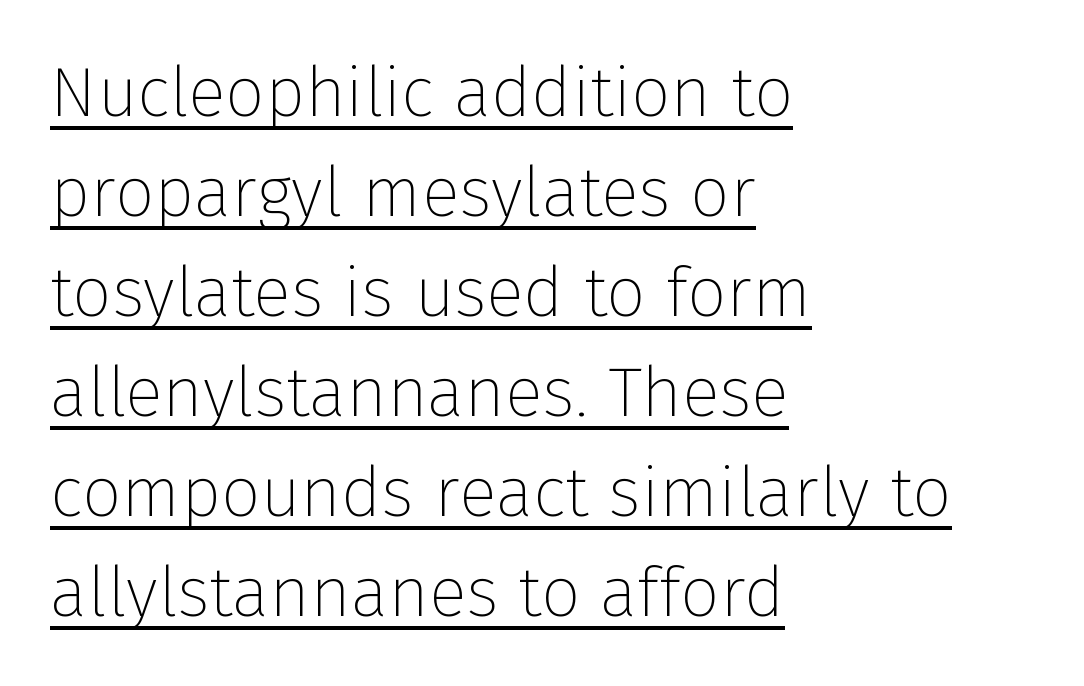
The image shows 70 px thin sans-serif type, upright; set left-aligned, normal line spacing (1.43x), normal letter spacing, underlined; low stroke contrast and a medium x-height.
